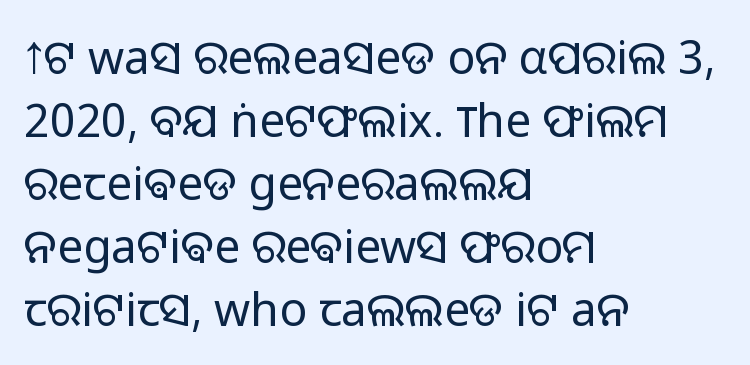
The image shows 46 px light sans-serif type, upright; set left-aligned, normal line spacing (1.37x), normal letter spacing, not underlined; low stroke contrast and a medium x-height.
